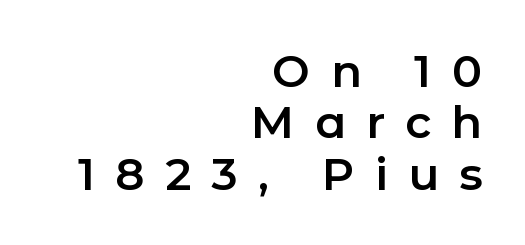
Q: Is the text italic (slanted)? A: No, it is upright.
Q: Is the typeface a serif or a sans-serif typeface? A: Sans-serif.
Q: Is the text underlined? A: No.
Q: How is the paragraph aligned? A: Right-aligned.
Q: Is the spacing between letters normal or unusually wide? A: Unusually wide.
Q: Is the spacing between lines tight, normal or loose? A: Tight.
Q: Width (condensed, normal, or wide)? A: Normal.
Q: Stroke contrast? A: Low.
Q: x-height? A: Medium.
Q: Monospaced? A: No.
